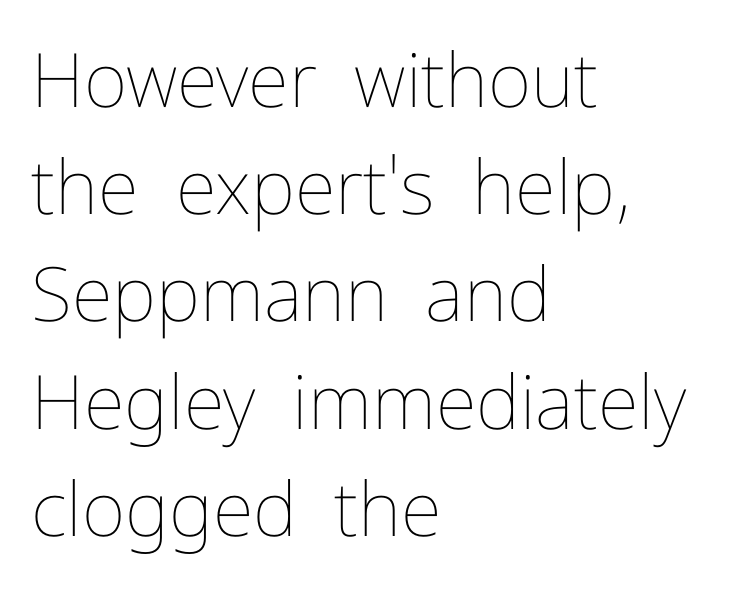
The image shows 75 px thin type, upright; set left-aligned, normal line spacing (1.43x), normal letter spacing, not underlined; low stroke contrast and a medium x-height.
